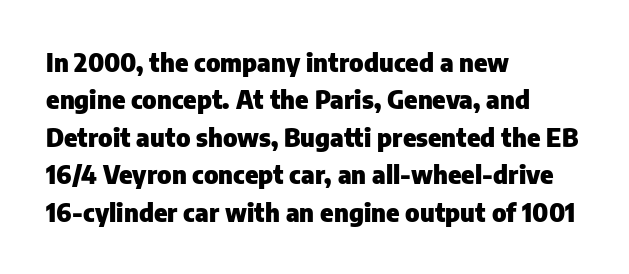
{"italic": "no", "bold": "yes", "underline": "no", "align": "left", "line_spacing": "normal", "line_spacing_ratio": 1.5, "letter_spacing": "normal", "letter_spacing_em": 0.0, "glyph_px": 25}
